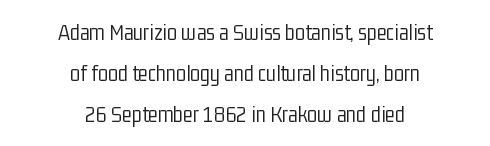
Q: Is the text bold? A: No.
Q: Is the text italic (slanted)? A: No, it is upright.
Q: Is the text underlined? A: No.
Q: How is the paragraph aligned? A: Centered.
Q: Is the spacing between letters normal or unusually wide? A: Normal.
